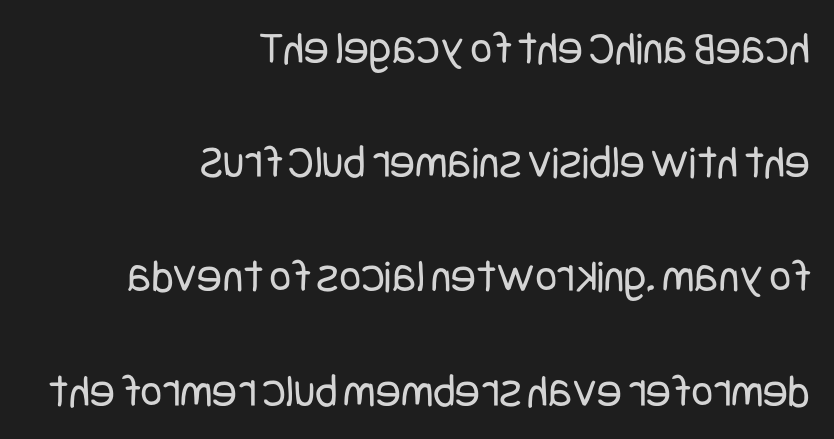
{"serif": "no", "italic": "no", "bold": "no", "weight": "regular", "width": "condensed", "stroke_contrast": "low", "x_height": "large", "underline": "no", "align": "right", "line_spacing": "loose", "line_spacing_ratio": 2.43, "letter_spacing": "normal", "letter_spacing_em": 0.0, "glyph_px": 47}
